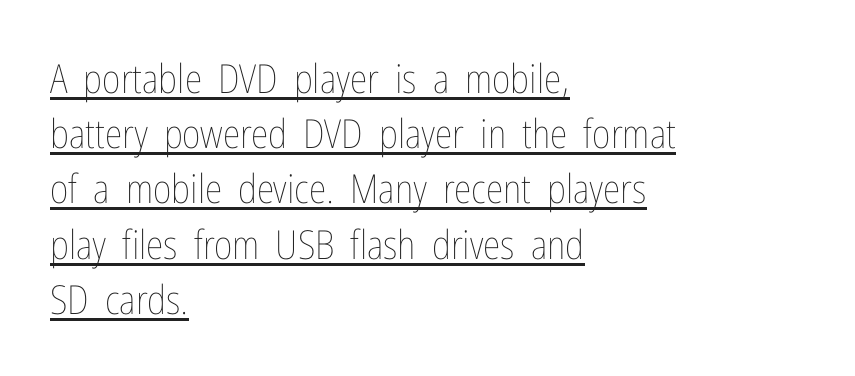
The image shows 40 px thin, condensed type, upright; set left-aligned, normal line spacing (1.38x), normal letter spacing, underlined; low stroke contrast and a medium x-height.
